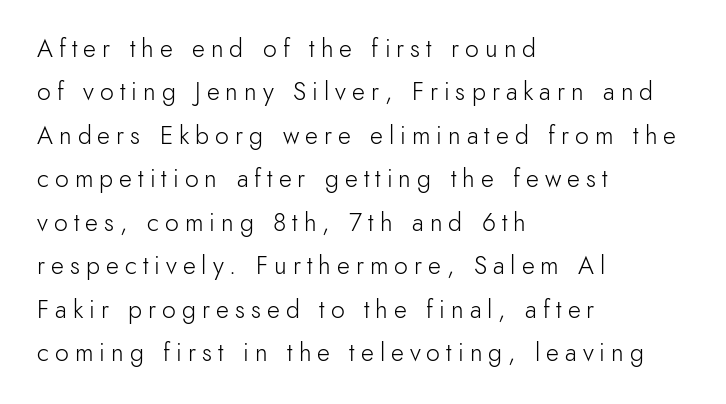
Stems and bowls with no extra thickness — not bold. The tracking jumps out immediately: characters are airy and widely separated. One-word summary of the alignment: left. Has an underline been added? It has not. Unlike italic type, these characters show no tilt at all.
